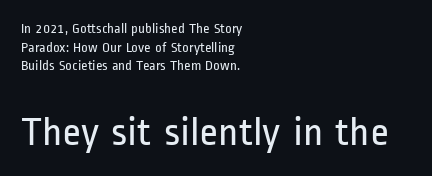
Q: Is the text bold? A: No.
Q: Is the text italic (slanted)? A: No, it is upright.
Q: Is the typeface a serif or a sans-serif typeface? A: Sans-serif.
Q: Is the text underlined? A: No.
Q: How is the paragraph aligned? A: Left-aligned.
Q: Is the spacing between letters normal or unusually wide? A: Normal.
Q: Is the spacing between lines tight, normal or loose? A: Normal.
Q: Which block of text is set in a larger size, the first (top) or the second (bottom)? A: The second (bottom) one.
Q: Width (condensed, normal, or wide)? A: Condensed.
Q: Stroke contrast? A: Low.
Q: x-height? A: Medium.
Q: Monospaced? A: No.
